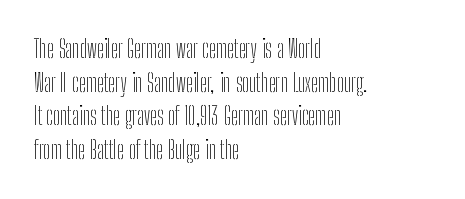
Q: Is the text bold? A: No.
Q: Is the text italic (slanted)? A: No, it is upright.
Q: Is the text underlined? A: No.
Q: How is the paragraph aligned? A: Left-aligned.
Q: Is the spacing between letters normal or unusually wide? A: Normal.
Q: Is the spacing between lines tight, normal or loose? A: Normal.
